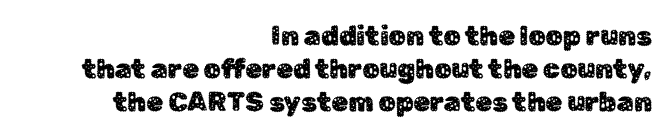
{"italic": "no", "underline": "no", "align": "right", "line_spacing_ratio": 1.23, "letter_spacing": "normal", "letter_spacing_em": 0.0, "glyph_px": 27}
